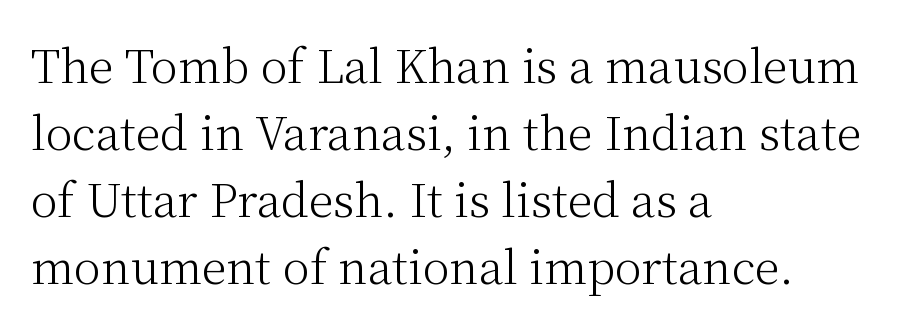
{"serif": "yes", "italic": "no", "bold": "no", "weight": "light", "width": "normal", "stroke_contrast": "medium", "x_height": "medium", "monospaced": "no", "underline": "no", "align": "left", "line_spacing": "normal", "line_spacing_ratio": 1.49, "letter_spacing": "normal", "letter_spacing_em": 0.0, "glyph_px": 45}
